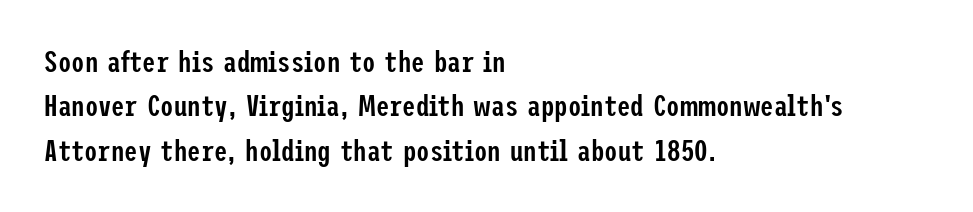
The image shows 30 px semibold, condensed sans-serif type, upright; set left-aligned, normal line spacing (1.48x), normal letter spacing, not underlined; low stroke contrast and a medium x-height.
